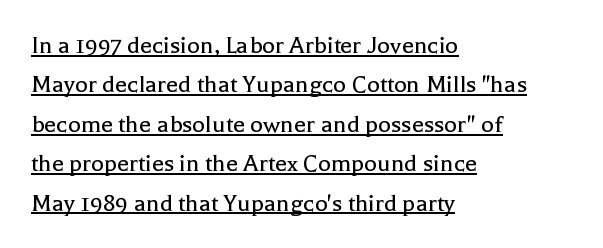
Q: Is the text bold? A: No.
Q: Is the text italic (slanted)? A: No, it is upright.
Q: Is the text underlined? A: Yes.
Q: How is the paragraph aligned? A: Left-aligned.
Q: Is the spacing between letters normal or unusually wide? A: Normal.
Q: Is the spacing between lines tight, normal or loose? A: Normal.
